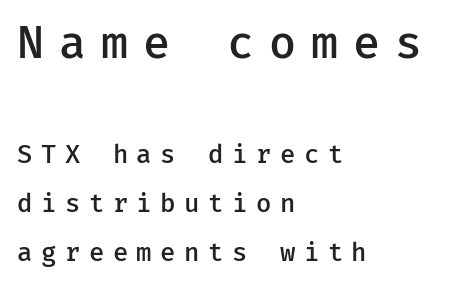
The image shows 44 px semibold sans-serif type, upright, monospaced; set left-aligned, loose line spacing (1.97x), unusually wide letter spacing (+0.34 em), not underlined; the first (top) block is 1.76x larger; low stroke contrast and a medium x-height.
